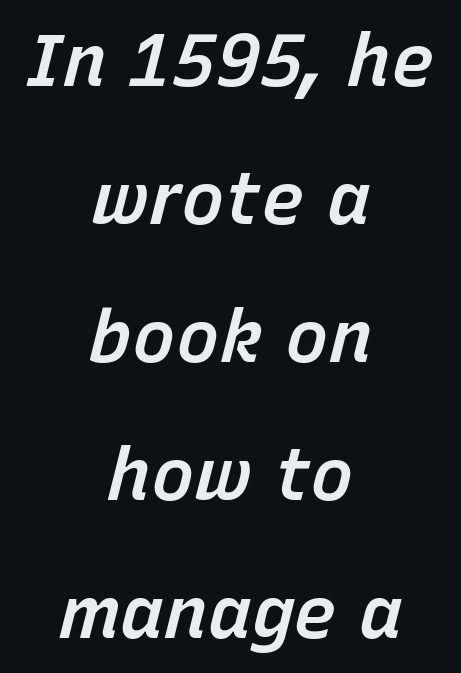
The image shows 73 px semibold type, italic (leaning right); set centered, line spacing 1.89x, normal letter spacing, not underlined; low stroke contrast and a medium x-height.
